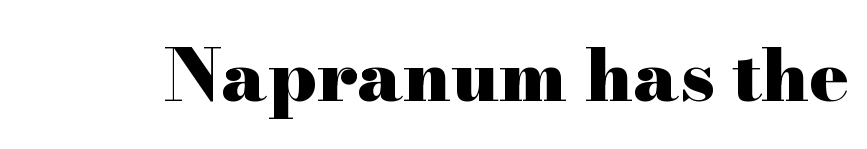
Q: Is the text bold? A: Yes.
Q: Is the text italic (slanted)? A: No, it is upright.
Q: Is the typeface a serif or a sans-serif typeface? A: Serif.
Q: Is the text underlined? A: No.
Q: Is the spacing between letters normal or unusually wide? A: Normal.
Q: Width (condensed, normal, or wide)? A: Wide.
Q: Stroke contrast? A: High.
Q: x-height? A: Small.
Q: Monospaced? A: No.
